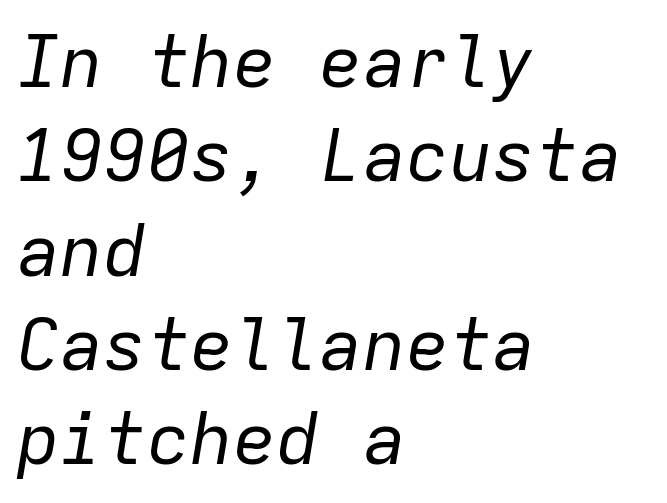
The image shows 72 px regular-weight type, italic (leaning right), monospaced; set left-aligned, normal line spacing (1.31x), normal letter spacing, not underlined; low stroke contrast and a medium x-height.
